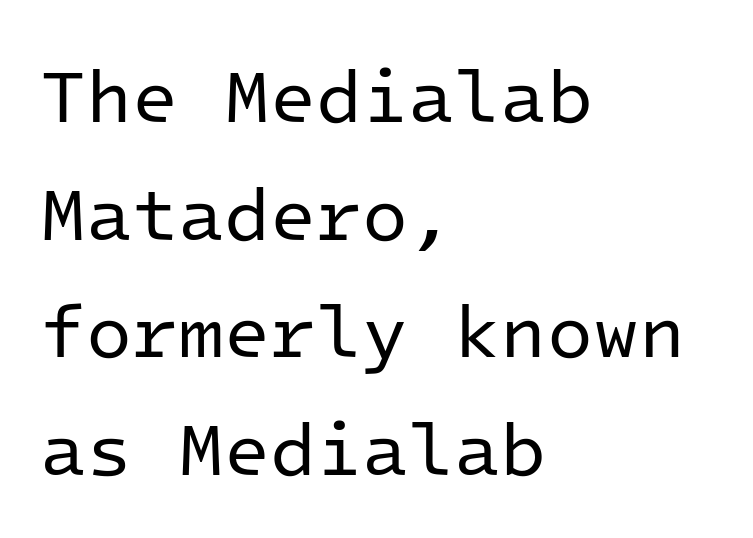
Q: Is the text bold? A: No.
Q: Is the text italic (slanted)? A: No, it is upright.
Q: Is the typeface a serif or a sans-serif typeface? A: Sans-serif.
Q: Is the text underlined? A: No.
Q: How is the paragraph aligned? A: Left-aligned.
Q: Is the spacing between letters normal or unusually wide? A: Normal.
Q: Is the spacing between lines tight, normal or loose? A: Normal.
Q: Width (condensed, normal, or wide)? A: Normal.
Q: Stroke contrast? A: Low.
Q: x-height? A: Medium.
Q: Monospaced? A: Yes.
